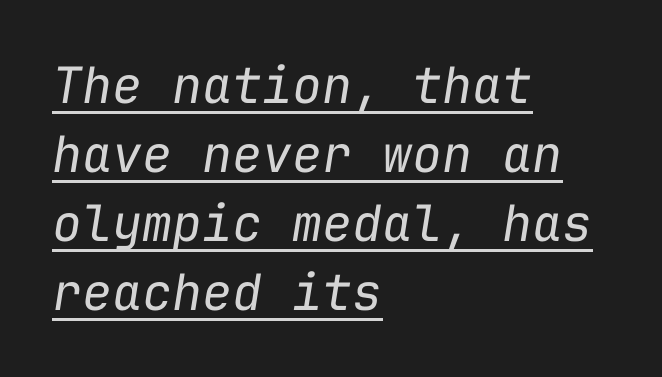
Q: Is the text bold? A: No.
Q: Is the text italic (slanted)? A: Yes, it leans right by about 9 degrees.
Q: Is the text underlined? A: Yes.
Q: How is the paragraph aligned? A: Left-aligned.
Q: Is the spacing between letters normal or unusually wide? A: Normal.
Q: Is the spacing between lines tight, normal or loose? A: Normal.
Q: Width (condensed, normal, or wide)? A: Normal.
Q: Stroke contrast? A: Low.
Q: x-height? A: Medium.
Q: Monospaced? A: Yes.
